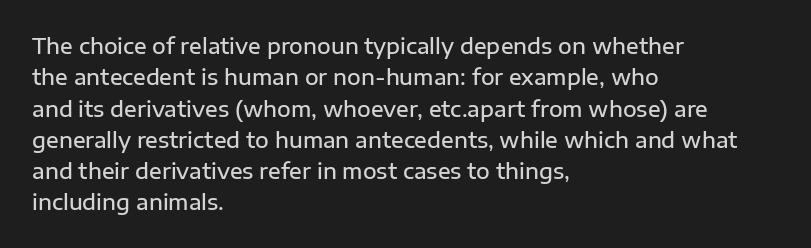
Emphasis by weight is partial: semibold. A typesetter would call this leading conventional body-copy spacing. The rendering keeps characters at their native spacing. This is roman type, the default non-slanted kind. Compared with a centered layout, this one pins lines to the left instead.
